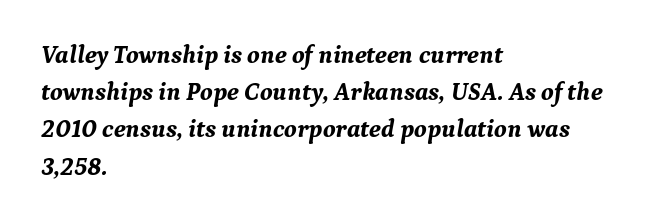
{"italic": "yes", "lean": "right", "slant_degrees": 9, "bold": "yes", "underline": "no", "align": "left", "line_spacing": "normal", "line_spacing_ratio": 1.49, "letter_spacing": "normal", "letter_spacing_em": 0.0, "glyph_px": 25}
